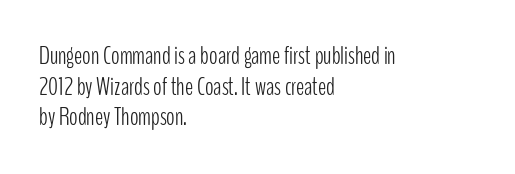
{"italic": "no", "bold": "no", "underline": "no", "align": "left", "line_spacing_ratio": 1.23, "letter_spacing": "normal", "letter_spacing_em": 0.0, "glyph_px": 25}
